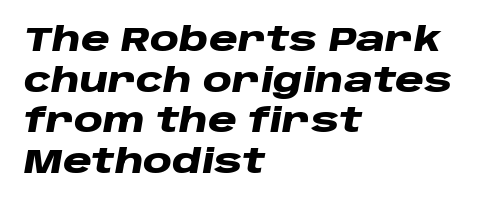
Q: Is the text bold? A: Yes.
Q: Is the text italic (slanted)? A: Yes, it leans right by about 10 degrees.
Q: Is the text underlined? A: No.
Q: How is the paragraph aligned? A: Left-aligned.
Q: Is the spacing between letters normal or unusually wide? A: Normal.
Q: Width (condensed, normal, or wide)? A: Wide.
Q: Stroke contrast? A: Low.
Q: x-height? A: Large.
Q: Monospaced? A: No.
